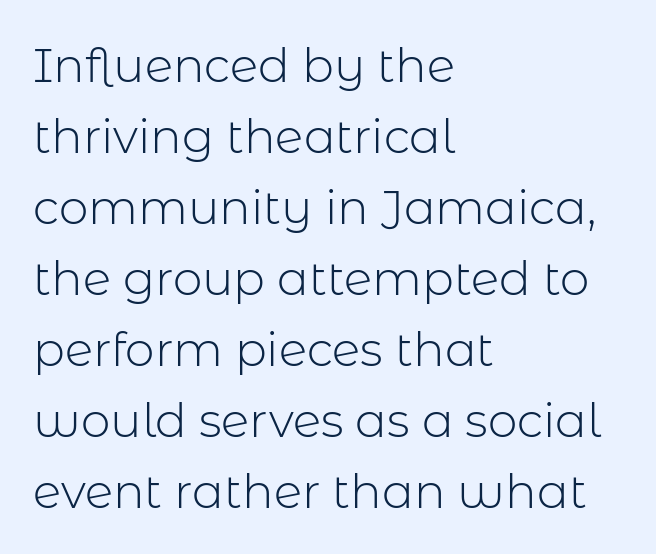
The image shows 47 px light sans-serif type, upright; set left-aligned, normal line spacing (1.51x), normal letter spacing, not underlined; low stroke contrast and a medium x-height.
